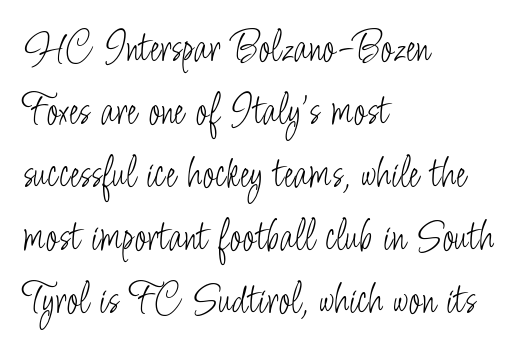
Q: Is the text bold? A: No.
Q: Is the text italic (slanted)? A: Yes.
Q: Is the typeface a serif or a sans-serif typeface? A: Sans-serif.
Q: Is the text underlined? A: No.
Q: How is the paragraph aligned? A: Left-aligned.
Q: Is the spacing between letters normal or unusually wide? A: Normal.
Q: Is the spacing between lines tight, normal or loose? A: Normal.
Q: Width (condensed, normal, or wide)? A: Condensed.
Q: Stroke contrast? A: Low.
Q: x-height? A: Small.
Q: Monospaced? A: No.
